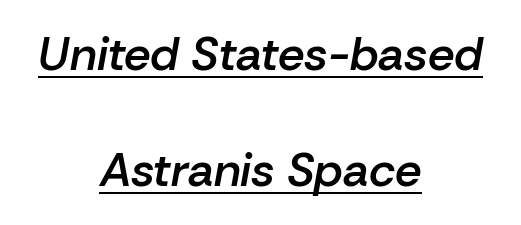
Vertically, the passage feels expansive, rows floating well apart. Compared with a flush-left layout, this one balances lines on the center instead. Nothing unusual about the tracking: characters are spaced as the font intends. Italic: yes, the glyphs are oblique. Has an underline been added? It has.
